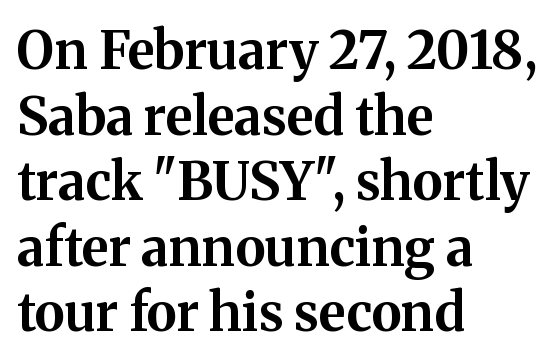
Proportional: the letters do not fall into vertical columns. The text was rendered using a seriffed face with decorative stroke endings. You could call the tracking neutral — neither tight nor loose. Evenly set lines give the paragraph a standard silhouette.
